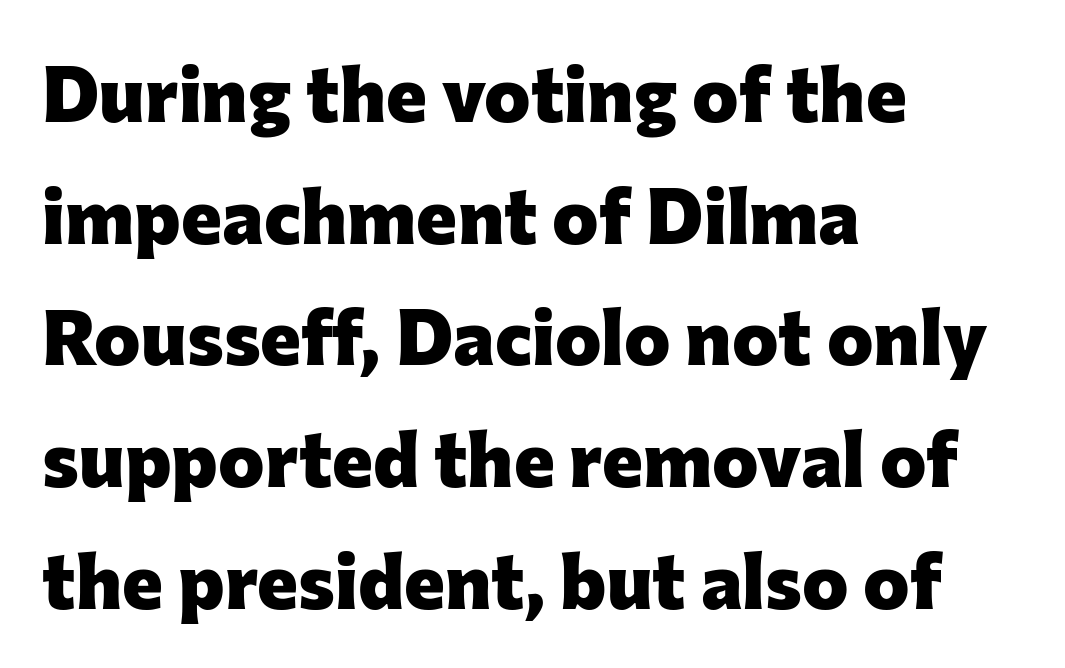
Q: Is the text bold? A: Yes.
Q: Is the text italic (slanted)? A: No, it is upright.
Q: Is the typeface a serif or a sans-serif typeface? A: Sans-serif.
Q: Is the text underlined? A: No.
Q: How is the paragraph aligned? A: Left-aligned.
Q: Is the spacing between letters normal or unusually wide? A: Normal.
Q: Is the spacing between lines tight, normal or loose? A: Normal.
Q: Width (condensed, normal, or wide)? A: Normal.
Q: Stroke contrast? A: Low.
Q: x-height? A: Medium.
Q: Monospaced? A: No.
